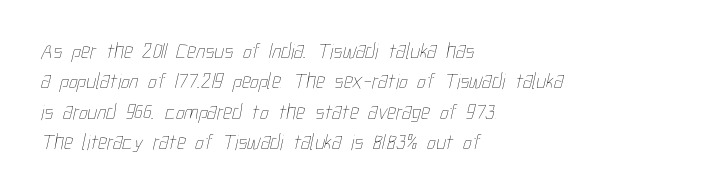
{"bold": "no", "underline": "no", "align": "left", "line_spacing": "normal", "line_spacing_ratio": 1.38, "letter_spacing": "normal", "letter_spacing_em": 0.0, "glyph_px": 22}
